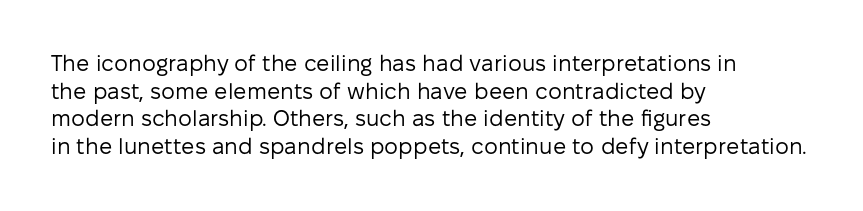
{"italic": "no", "bold": "no", "underline": "no", "align": "left", "line_spacing": "normal", "line_spacing_ratio": 1.26, "letter_spacing": "normal", "letter_spacing_em": 0.0, "glyph_px": 22}
